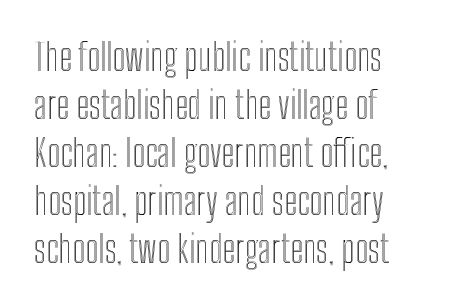
{"italic": "no", "width": "condensed", "x_height": "medium", "monospaced": "no", "underline": "no", "align": "left", "line_spacing": "normal", "line_spacing_ratio": 1.3, "letter_spacing": "normal", "letter_spacing_em": 0.0, "glyph_px": 37}
